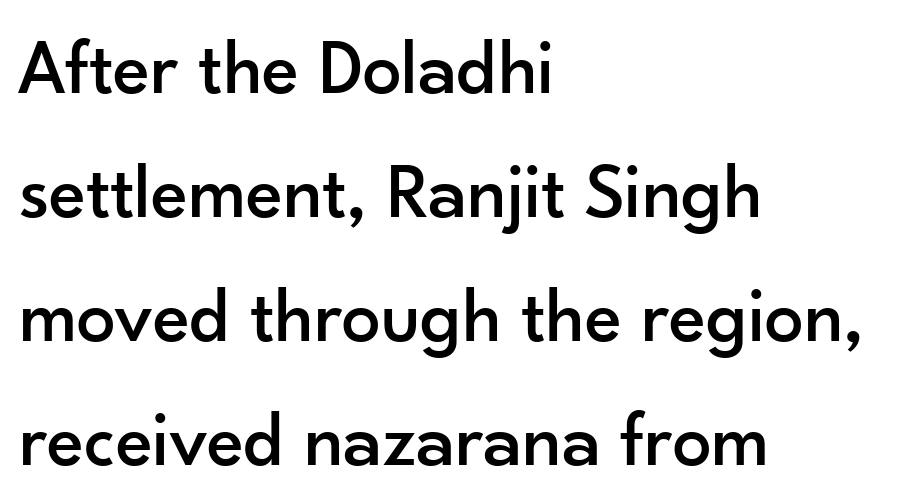
The image shows 78 px sans-serif type, upright; set left-aligned, normal line spacing (1.59x), normal letter spacing, not underlined; low stroke contrast and a small x-height.
